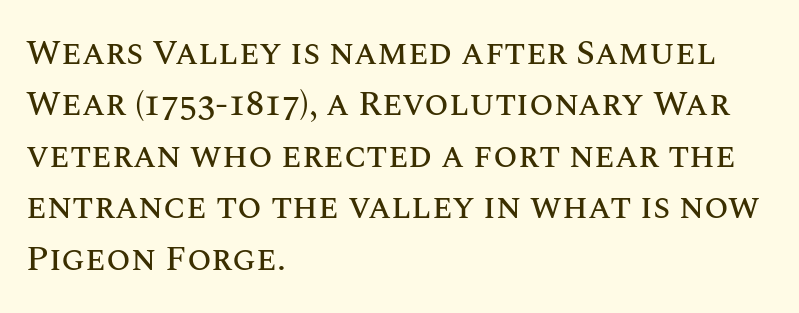
Q: Is the text italic (slanted)? A: No, it is upright.
Q: Is the text underlined? A: No.
Q: How is the paragraph aligned? A: Left-aligned.
Q: Is the spacing between letters normal or unusually wide? A: Normal.
Q: Is the spacing between lines tight, normal or loose? A: Normal.
Q: Width (condensed, normal, or wide)? A: Normal.
Q: Stroke contrast? A: Medium.
Q: x-height? A: Large.
Q: Monospaced? A: No.
